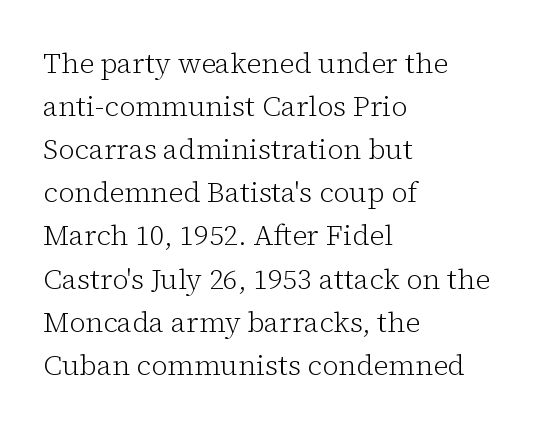
Type style note: has serifs. If you drew a ruler down the left edge, every line would touch it. Style check: upright. The rendering uses natural spacing where letterforms have individual widths.
